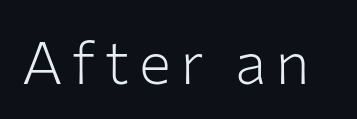
Q: Is the text bold? A: No.
Q: Is the text italic (slanted)? A: No, it is upright.
Q: Is the typeface a serif or a sans-serif typeface? A: Sans-serif.
Q: Is the text underlined? A: No.
Q: Width (condensed, normal, or wide)? A: Normal.
Q: Stroke contrast? A: Low.
Q: x-height? A: Medium.
Q: Monospaced? A: No.
